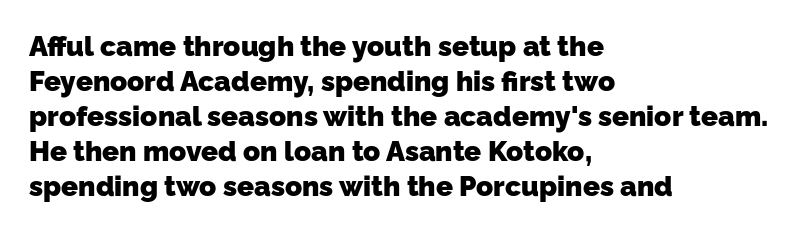
This rendering features lettering with no underline. You could not count columns in this text — the font is proportionally spaced. Notice how the passage keeps a crisp vertical edge on the left only. Typographic density is high because the face is bold.
